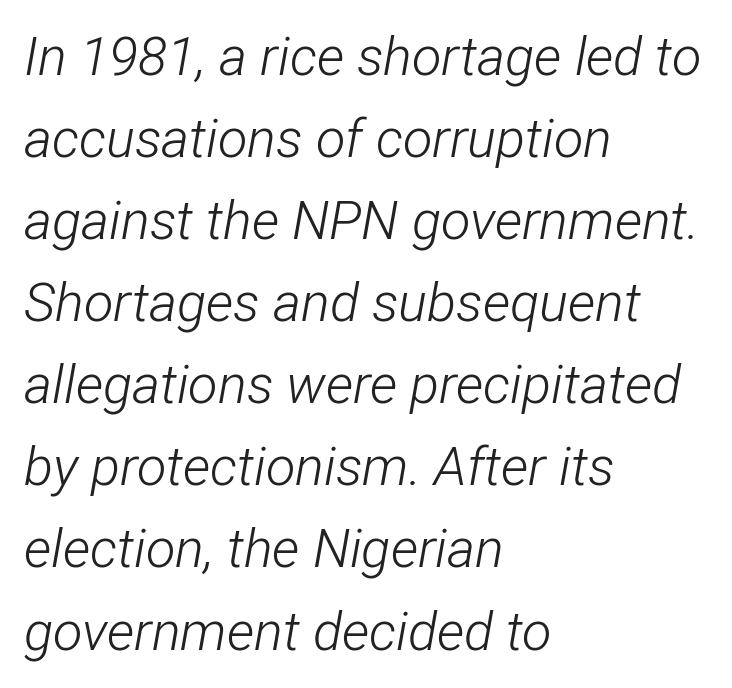
Proportional: the letters do not fall into vertical columns. The specimen omits any rule beneath the text block's lines. The rag falls on the right side of this text block. The face used here has a pronounced slope to its letters. Normally led — the rows are evenly, conventionally spaced. Is the type heavy? It reads as light-to-regular instead.
